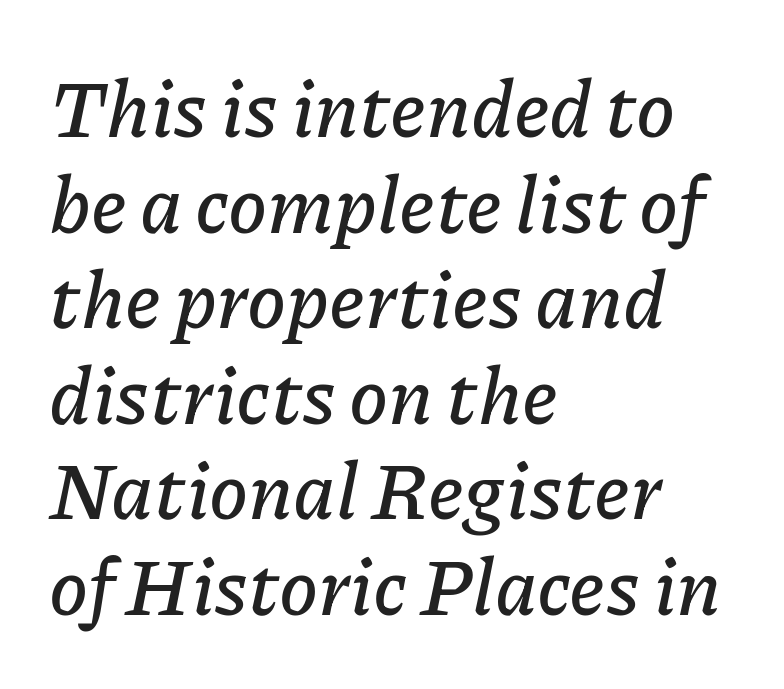
The image shows 79 px text type, italic (leaning right); set left-aligned, line spacing 1.21x, normal letter spacing, not underlined; low stroke contrast and a medium x-height.
